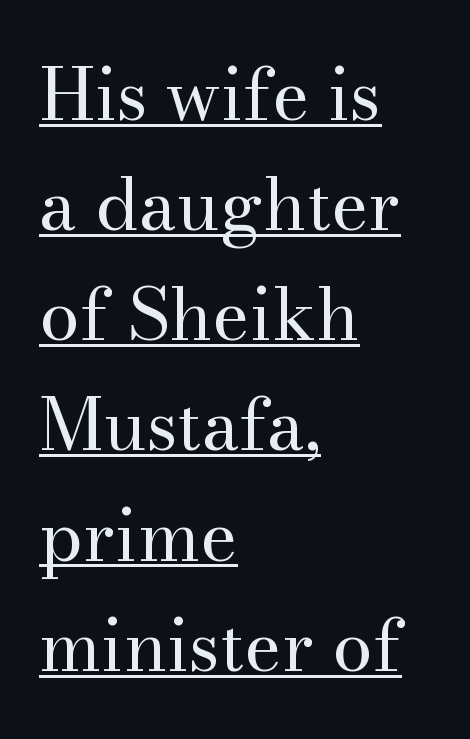
These glyphs show unthickened strokes, regular width or finer. Italic? Not at all — the glyphs are vertical. This sample has the flowing, uneven cadence of proportional lettering. The sample's only ornament is a line tracing under the words.
